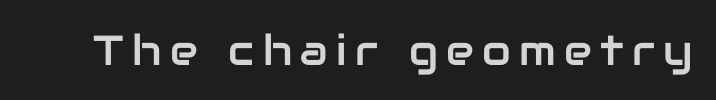
{"serif": "no", "italic": "no", "width": "normal", "stroke_contrast": "low", "x_height": "medium", "monospaced": "no", "underline": "no", "letter_spacing": "wide", "letter_spacing_em": 0.2, "glyph_px": 42}
